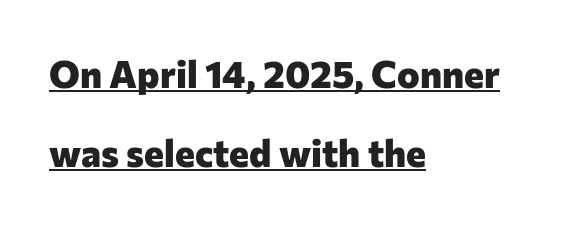
{"serif": "no", "italic": "no", "bold": "yes", "weight": "heavy", "width": "normal", "stroke_contrast": "low", "x_height": "medium", "monospaced": "no", "underline": "yes", "align": "left", "line_spacing": "loose", "line_spacing_ratio": 2.09, "letter_spacing": "normal", "letter_spacing_em": 0.0, "glyph_px": 38}
